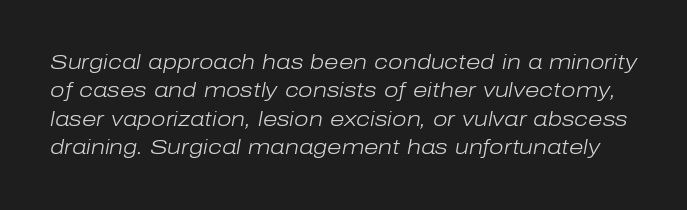
{"italic": "yes", "lean": "right", "slant_degrees": 10, "bold": "no", "underline": "no", "line_spacing": "normal", "line_spacing_ratio": 1.35, "letter_spacing": "normal", "letter_spacing_em": 0.0, "glyph_px": 21}
